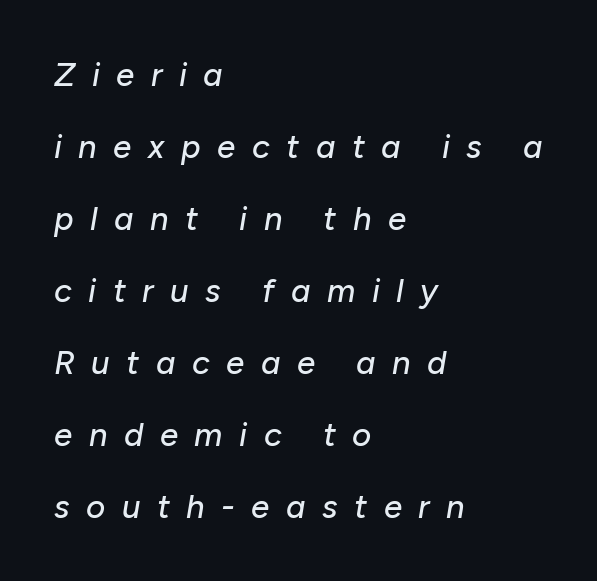
{"italic": "yes", "lean": "right", "slant_degrees": 10, "width": "normal", "stroke_contrast": "low", "x_height": "medium", "monospaced": "no", "underline": "no", "align": "left", "line_spacing": "loose", "line_spacing_ratio": 2.18, "letter_spacing": "wide", "letter_spacing_em": 0.5, "glyph_px": 33}
